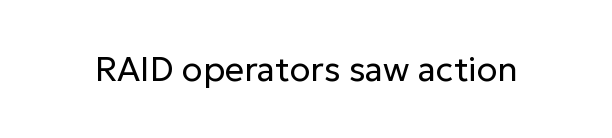
{"serif": "no", "italic": "no", "bold": "no", "weight": "regular", "width": "normal", "stroke_contrast": "low", "x_height": "medium", "monospaced": "no", "underline": "no", "letter_spacing": "normal", "letter_spacing_em": 0.0, "glyph_px": 34}
